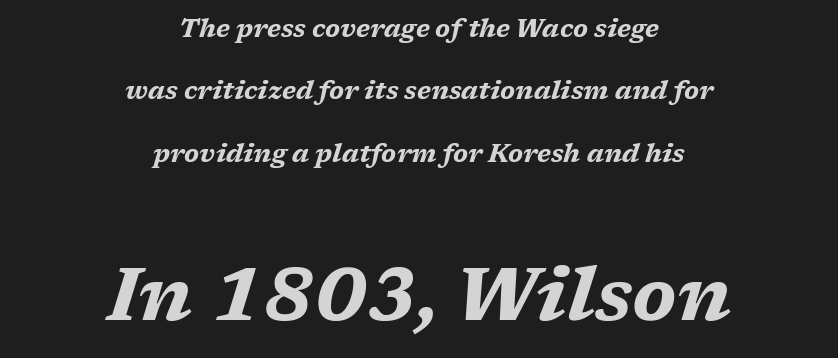
{"italic": "yes", "lean": "right", "slant_degrees": 17, "bold": "yes", "weight": "bold", "width": "wide", "stroke_contrast": "medium", "x_height": "medium", "monospaced": "no", "underline": "no", "align": "center", "line_spacing": "loose", "line_spacing_ratio": 2.5, "letter_spacing": "normal", "letter_spacing_em": 0.0, "larger_block": "second", "size_ratio": 2.96, "glyph_px": 74}
